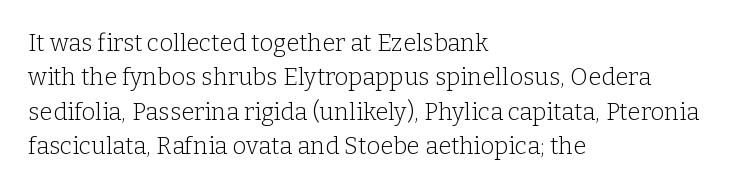
The image shows 24 px text type, upright; set left-aligned, normal line spacing (1.43x), normal letter spacing, not underlined.
